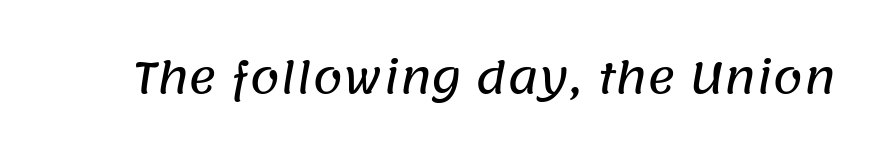
The image shows 43 px sans-serif type; set normal letter spacing, not underlined; low stroke contrast and a large x-height.
